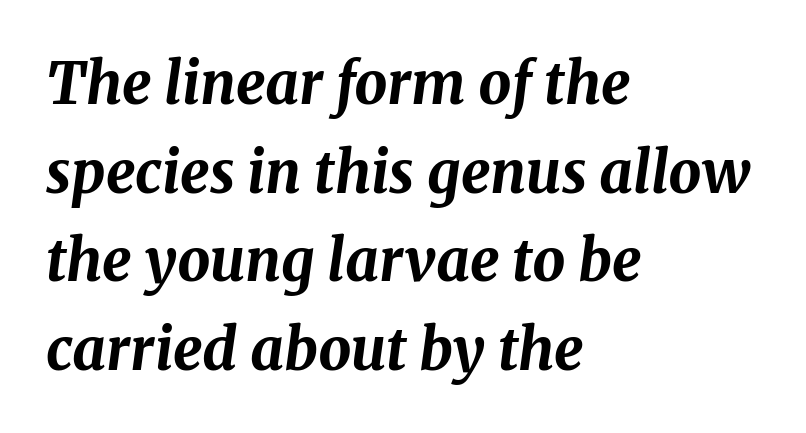
Q: Is the text bold? A: Yes.
Q: Is the text italic (slanted)? A: Yes, it leans right by about 8 degrees.
Q: Is the text underlined? A: No.
Q: How is the paragraph aligned? A: Left-aligned.
Q: Is the spacing between letters normal or unusually wide? A: Normal.
Q: Is the spacing between lines tight, normal or loose? A: Normal.
Q: Width (condensed, normal, or wide)? A: Normal.
Q: Stroke contrast? A: Medium.
Q: x-height? A: Medium.
Q: Monospaced? A: No.
